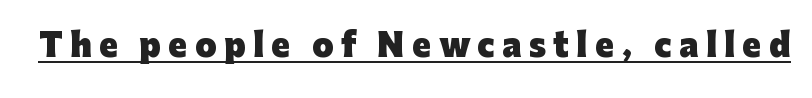
As a designer I'd log this as weight 700, bold. This sample uses an upright cut, with every glyph sitting square on the baseline. These lines have a slow, spaced-out rhythm from letter to letter. Character widths vary here, with narrow letters taking less room than wide ones.
